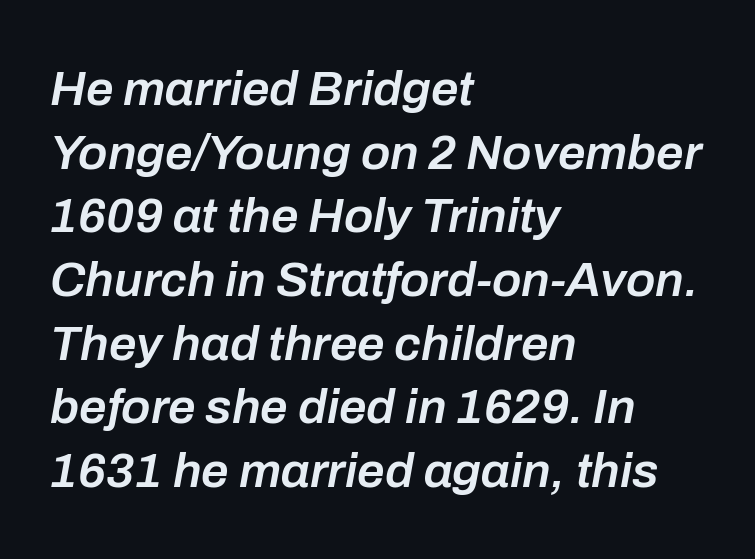
Rule under the text: the space is simply empty. The face used here is proportionally spaced, like ordinary book or web type. When letters slant like this, we call the style italic. This rendering leaves character spacing at its baseline value. Every letter is mildly thick-stroked: semibold rather than bold. Quick note: interline space is typical.
